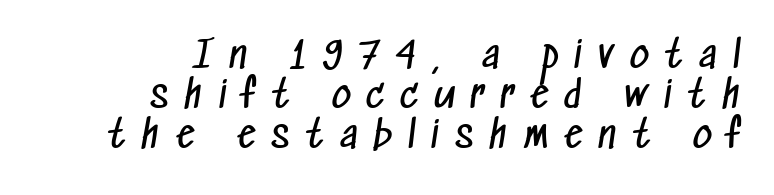
Caption: expanded tracking, letters set apart. Observe the absence of serifs on each vertical stroke in this sample. The typesetter chose a ragged-left arrangement here. Each row of text sits above clean, open space.
